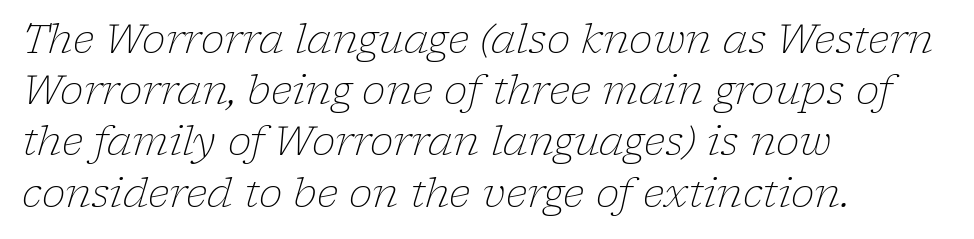
Q: Is the text bold? A: No.
Q: Is the text italic (slanted)? A: Yes, it leans right by about 17 degrees.
Q: Is the typeface a serif or a sans-serif typeface? A: Serif.
Q: Is the text underlined? A: No.
Q: How is the paragraph aligned? A: Left-aligned.
Q: Is the spacing between letters normal or unusually wide? A: Normal.
Q: Is the spacing between lines tight, normal or loose? A: Normal.
Q: Width (condensed, normal, or wide)? A: Normal.
Q: Stroke contrast? A: Low.
Q: x-height? A: Medium.
Q: Monospaced? A: No.
